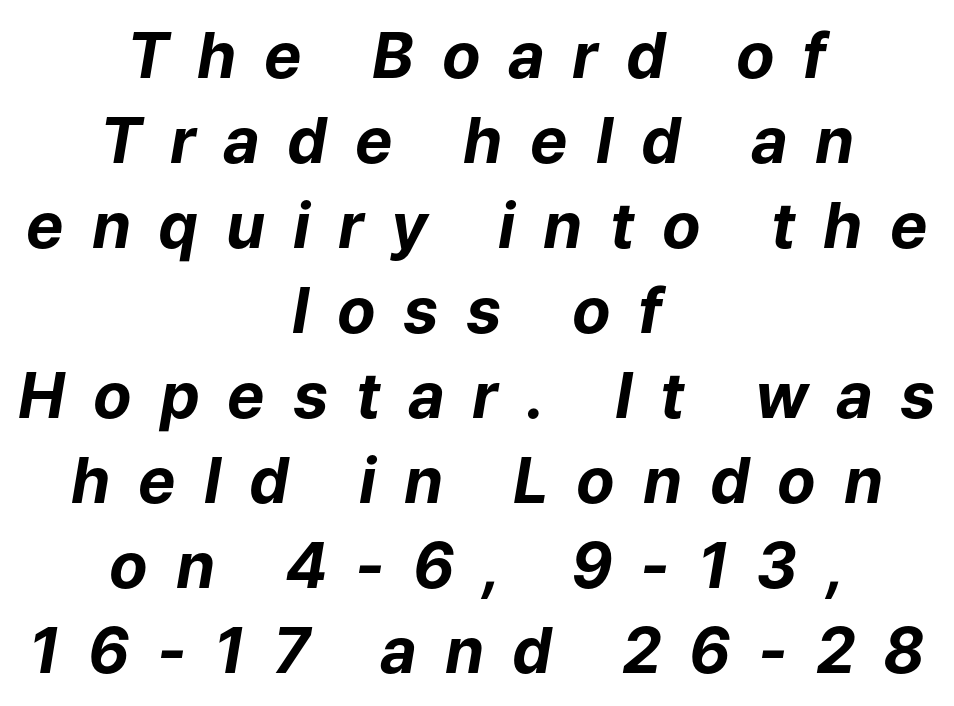
Students, observe: this is what conventionally led text looks like. Layout note: lines centered. Character widths vary here, with narrow letters taking less room than wide ones. Emphasis by weight is at full strength: bold. The rendering inserts visible extra space after every character. Characters are canted at an angle relative to the baseline's perpendicular.
